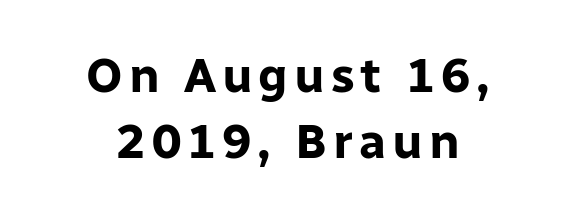
{"serif": "no", "italic": "no", "bold": "yes", "weight": "bold", "width": "normal", "stroke_contrast": "low", "x_height": "medium", "monospaced": "no", "underline": "no", "align": "center", "line_spacing": "normal", "line_spacing_ratio": 1.35, "glyph_px": 49}
